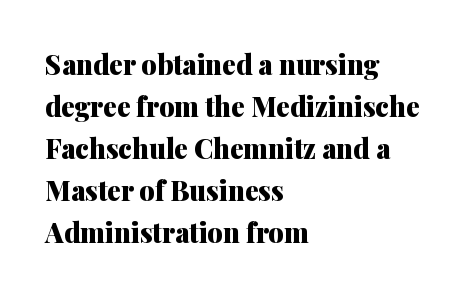
The image shows 27 px bold type, upright; set left-aligned, normal line spacing (1.56x), normal letter spacing, not underlined.
